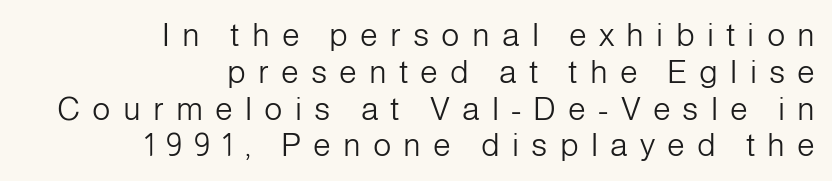
{"serif": "no", "italic": "no", "bold": "no", "weight": "light", "width": "normal", "stroke_contrast": "low", "x_height": "medium", "monospaced": "no", "underline": "no", "align": "right", "line_spacing": "tight", "line_spacing_ratio": 1.15, "letter_spacing": "wide", "letter_spacing_em": 0.38, "glyph_px": 32}
